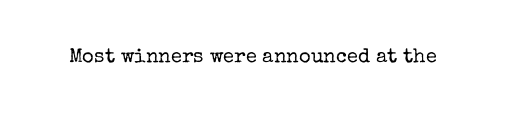
Posture: upright roman. Short note: letters normally spaced. The weight would be labelled regular, book, light, or lighter still. Lines of text with bare space underneath.
